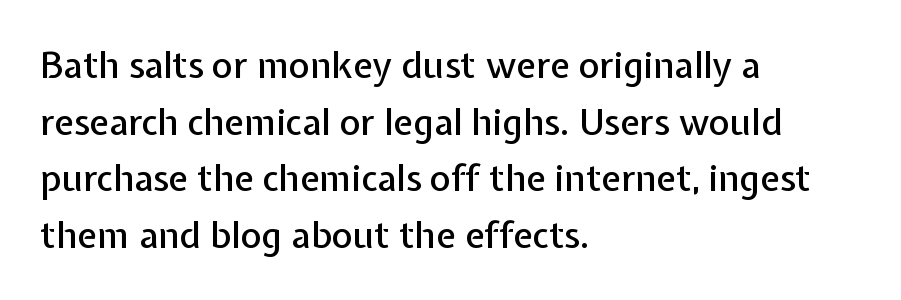
The image shows 36 px sans-serif type, upright; set left-aligned, normal line spacing (1.57x), normal letter spacing, not underlined; low stroke contrast and a medium x-height.
